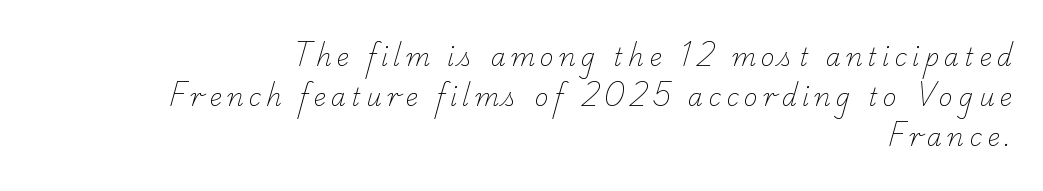
Successive baselines arrive at the customary interval. Anything drawn beneath the words? Only blank space. The text block is weighted toward the right margin, trailing off unevenly leftward. Caption: expanded tracking, letters set apart.
